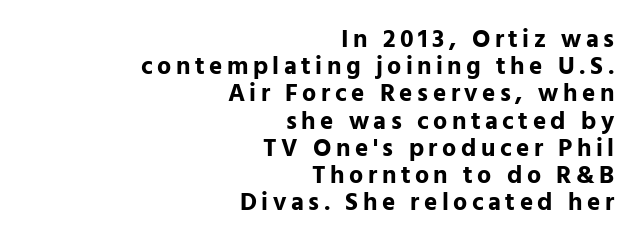
The image shows 25 px bold type, upright; set right-aligned, tight line spacing (1.09x), not underlined.
